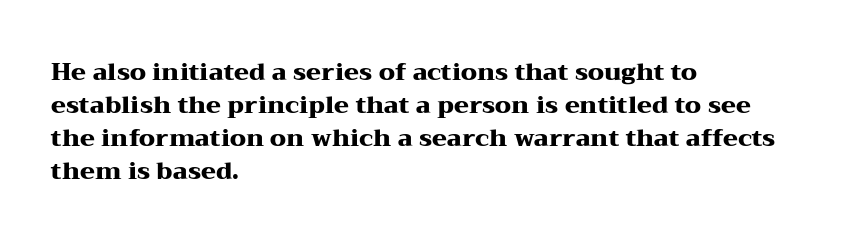
The image shows 24 px bold type, upright; set left-aligned, normal line spacing (1.37x), normal letter spacing, not underlined.
